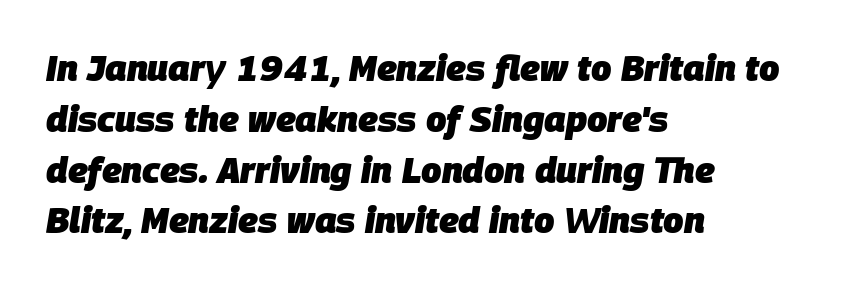
The image shows 36 px heavy type, italic (leaning right); set left-aligned, normal line spacing (1.41x), normal letter spacing, not underlined; low stroke contrast and a large x-height.
